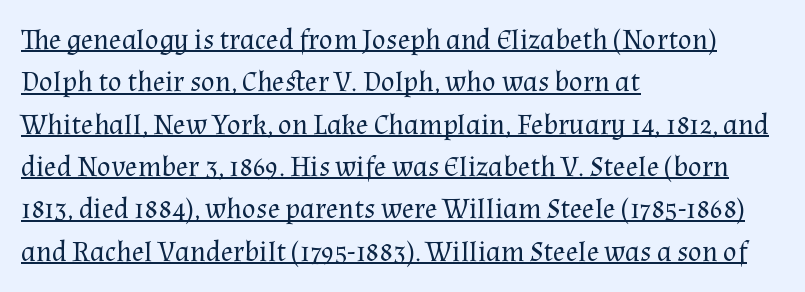
{"italic": "no", "bold": "no", "weight": "regular", "width": "normal", "stroke_contrast": "medium", "x_height": "medium", "monospaced": "no", "underline": "yes", "align": "left", "line_spacing": "normal", "line_spacing_ratio": 1.46, "letter_spacing": "normal", "letter_spacing_em": 0.0, "glyph_px": 29}
